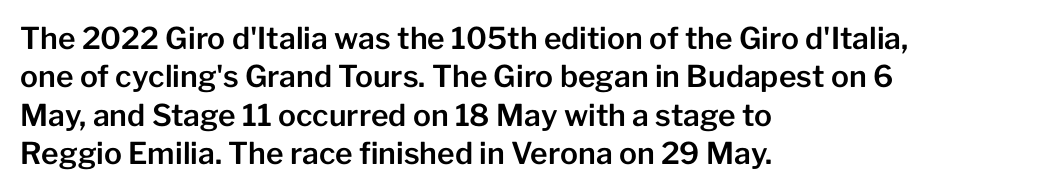
{"serif": "no", "italic": "no", "width": "normal", "stroke_contrast": "low", "x_height": "medium", "monospaced": "no", "underline": "no", "align": "left", "line_spacing": "normal", "line_spacing_ratio": 1.28, "letter_spacing": "normal", "letter_spacing_em": 0.0, "glyph_px": 30}
